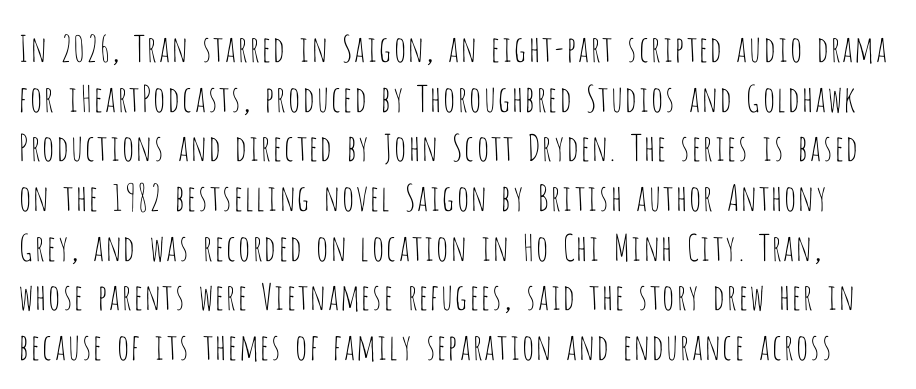
{"serif": "no", "italic": "no", "bold": "no", "weight": "thin", "width": "condensed", "stroke_contrast": "low", "x_height": "large", "monospaced": "no", "underline": "no", "line_spacing": "normal", "line_spacing_ratio": 1.38, "letter_spacing": "normal", "letter_spacing_em": 0.0, "glyph_px": 36}
